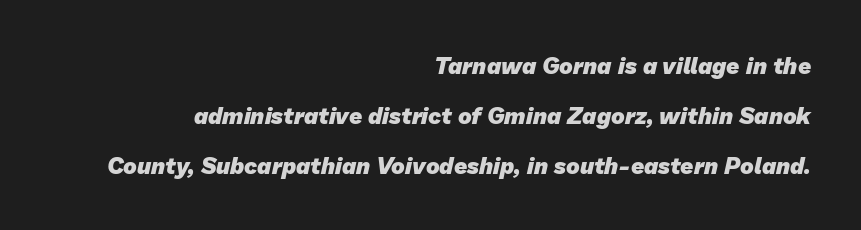
Students, observe: this is what heavily led, spacious text looks like. In CSS terms this would be text-align: right. The specimen omits any rule beneath the text block's lines. Words appear dense and cohesive because spacing is normal. Typographic density is high because the face is bold.
